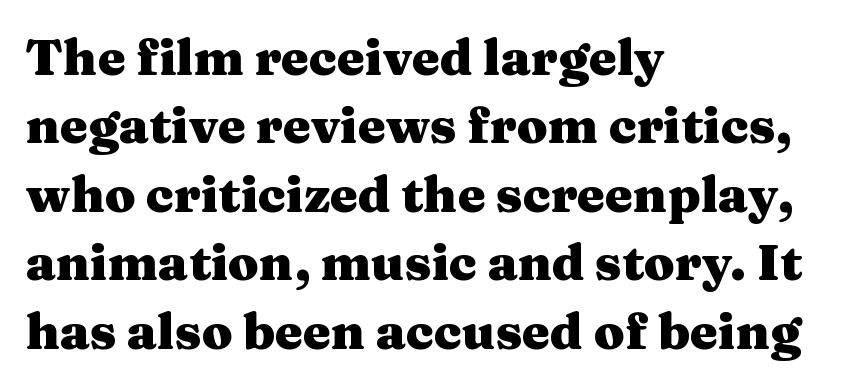
Q: Is the text bold? A: Yes.
Q: Is the text italic (slanted)? A: No, it is upright.
Q: Is the typeface a serif or a sans-serif typeface? A: Serif.
Q: Is the text underlined? A: No.
Q: How is the paragraph aligned? A: Left-aligned.
Q: Is the spacing between letters normal or unusually wide? A: Normal.
Q: Is the spacing between lines tight, normal or loose? A: Normal.
Q: Width (condensed, normal, or wide)? A: Wide.
Q: Stroke contrast? A: Medium.
Q: x-height? A: Medium.
Q: Monospaced? A: No.
